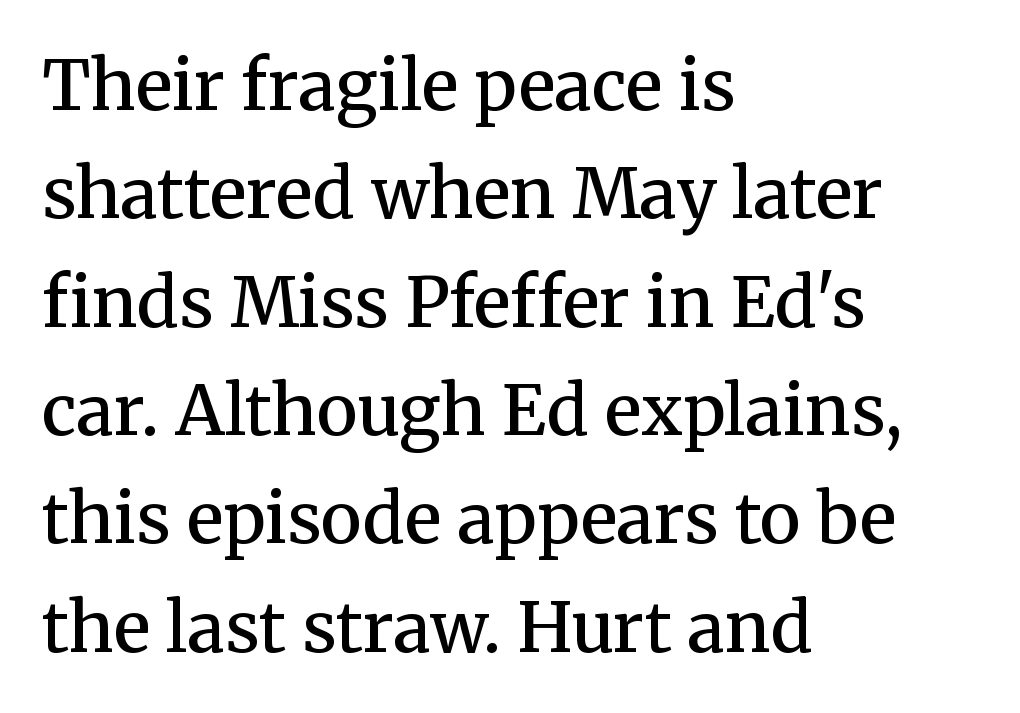
Q: Is the text bold? A: Semi-bold.
Q: Is the text italic (slanted)? A: No, it is upright.
Q: Is the typeface a serif or a sans-serif typeface? A: Serif.
Q: Is the text underlined? A: No.
Q: How is the paragraph aligned? A: Left-aligned.
Q: Is the spacing between letters normal or unusually wide? A: Normal.
Q: Is the spacing between lines tight, normal or loose? A: Normal.
Q: Width (condensed, normal, or wide)? A: Normal.
Q: Stroke contrast? A: Medium.
Q: x-height? A: Medium.
Q: Monospaced? A: No.
